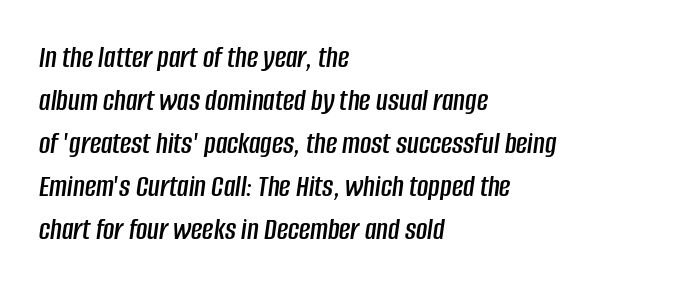
{"italic": "yes", "lean": "right", "slant_degrees": 8, "width": "condensed", "stroke_contrast": "low", "x_height": "large", "monospaced": "no", "underline": "no", "align": "left", "line_spacing": "normal", "line_spacing_ratio": 1.39, "letter_spacing": "normal", "letter_spacing_em": 0.0, "glyph_px": 31}
